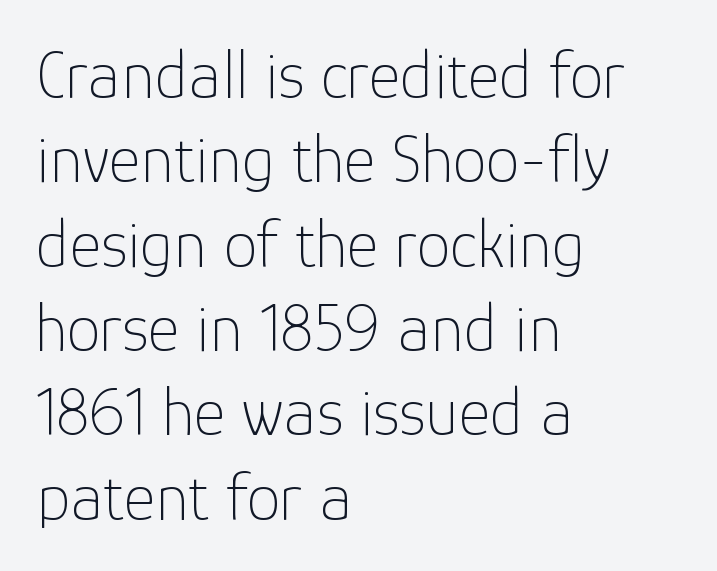
Q: Is the text bold? A: No.
Q: Is the text italic (slanted)? A: No, it is upright.
Q: Is the typeface a serif or a sans-serif typeface? A: Sans-serif.
Q: Is the text underlined? A: No.
Q: How is the paragraph aligned? A: Left-aligned.
Q: Is the spacing between letters normal or unusually wide? A: Normal.
Q: Width (condensed, normal, or wide)? A: Normal.
Q: Stroke contrast? A: Low.
Q: x-height? A: Medium.
Q: Monospaced? A: No.
